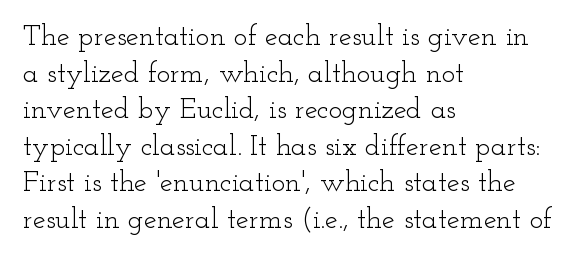
The image shows 29 px light, wide serif type, upright; set left-aligned, normal line spacing (1.26x), normal letter spacing, not underlined; low stroke contrast and a small x-height.
